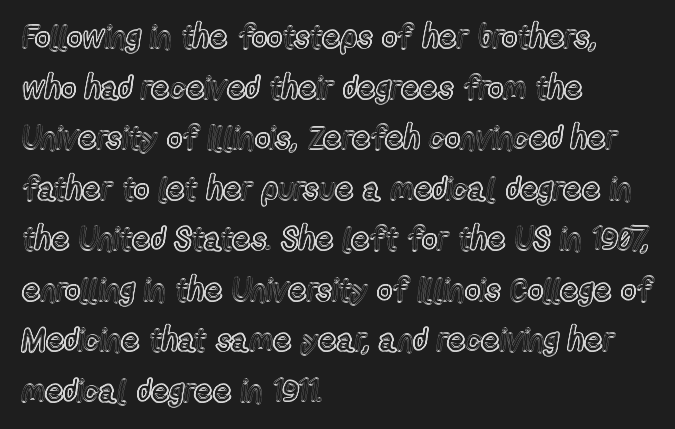
Notice how descenders clear the ascenders below comfortably — that's standard leading. No word sits above an underline. Default kerning and tracking; the words read as compact shapes. Notice how the passage keeps a crisp vertical edge on the left only. The face used here is proportionally spaced, like ordinary book or web type.
